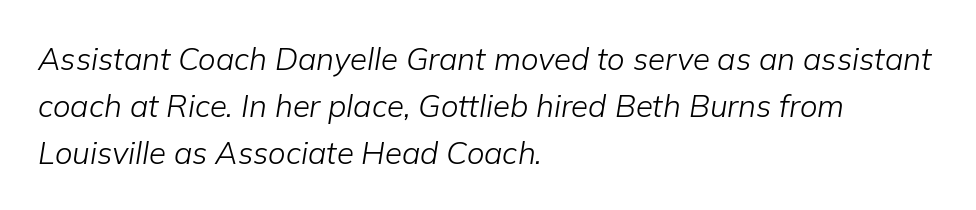
{"italic": "yes", "lean": "right", "slant_degrees": 9, "bold": "no", "weight": "light", "width": "normal", "stroke_contrast": "low", "x_height": "medium", "monospaced": "no", "underline": "no", "align": "left", "line_spacing": "normal", "line_spacing_ratio": 1.51, "letter_spacing": "normal", "letter_spacing_em": 0.0, "glyph_px": 31}
